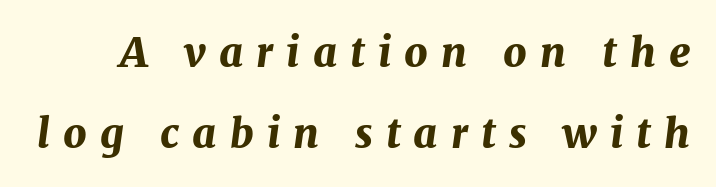
The image shows 41 px bold type, italic (leaning right); set loose line spacing (1.98x), unusually wide letter spacing (+0.32 em), not underlined; medium stroke contrast and a medium x-height.
